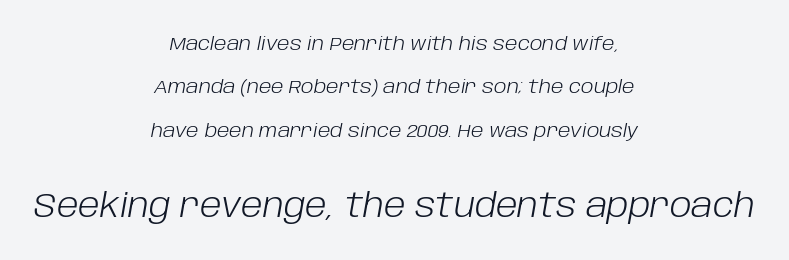
A typesetter would call this proportional, since set widths differ per character. The typesetting does not lean heavy: it is not bold. Slanted lettering throughout. Size hierarchy here favors the trailing block over the leading one.
